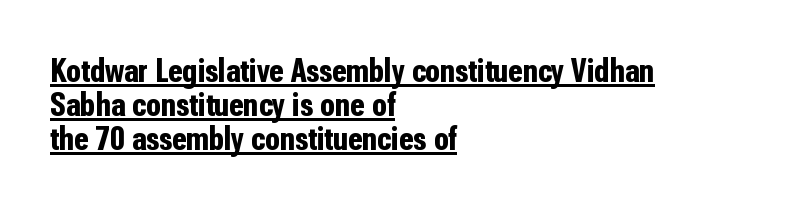
Q: Is the text bold? A: Yes.
Q: Is the text italic (slanted)? A: No, it is upright.
Q: Is the typeface a serif or a sans-serif typeface? A: Sans-serif.
Q: Is the text underlined? A: Yes.
Q: How is the paragraph aligned? A: Left-aligned.
Q: Is the spacing between letters normal or unusually wide? A: Normal.
Q: Is the spacing between lines tight, normal or loose? A: Tight.
Q: Width (condensed, normal, or wide)? A: Condensed.
Q: Stroke contrast? A: Low.
Q: x-height? A: Medium.
Q: Monospaced? A: No.
